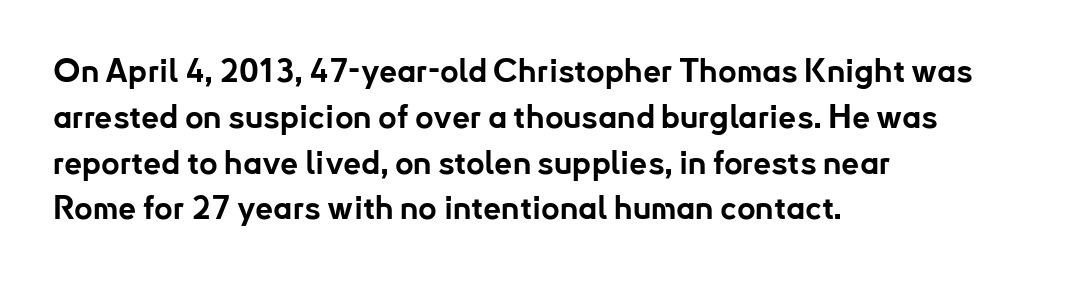
{"serif": "no", "italic": "no", "bold": "yes", "weight": "bold", "width": "normal", "stroke_contrast": "low", "x_height": "small", "monospaced": "no", "underline": "no", "align": "left", "line_spacing": "normal", "line_spacing_ratio": 1.43, "letter_spacing": "normal", "letter_spacing_em": 0.0, "glyph_px": 32}
